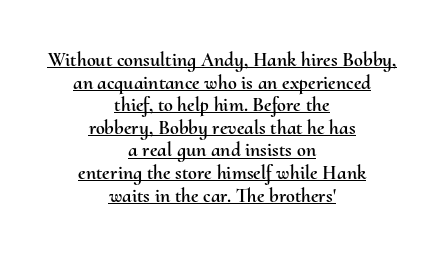
The image shows 20 px text type, upright; set centered, tight line spacing (1.13x), normal letter spacing, underlined.
